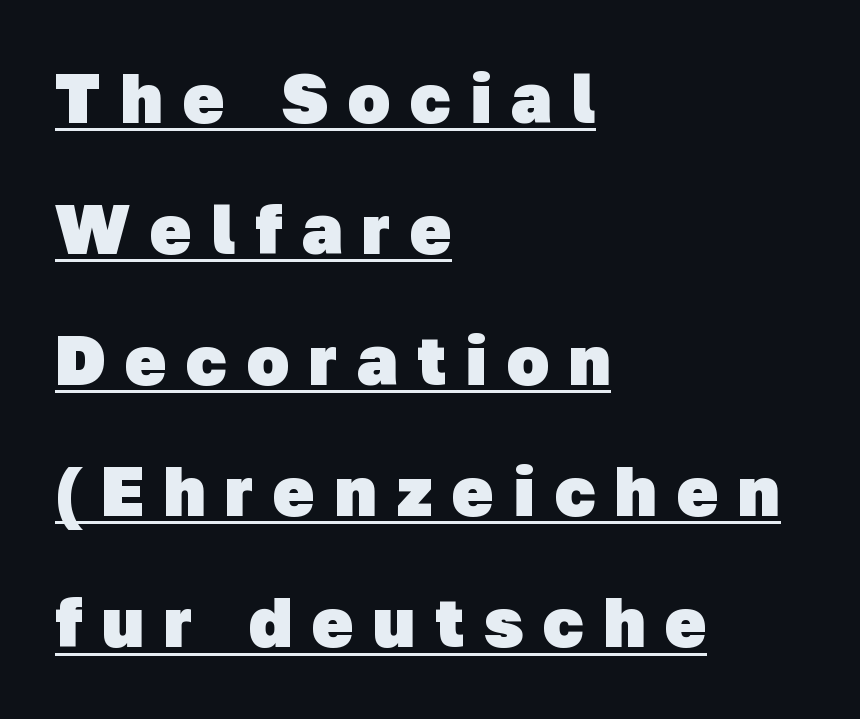
Summary of weight: heavy, a full bold. Rows of type keep a wide berth in the vertical direction. Between one letter and the next there's a generous, obvious gap. A typesetter would call this proportional, since set widths differ per character. The setting favours the left margin, as ordinary paragraphs usually do. The face used here appears with an underline applied.
